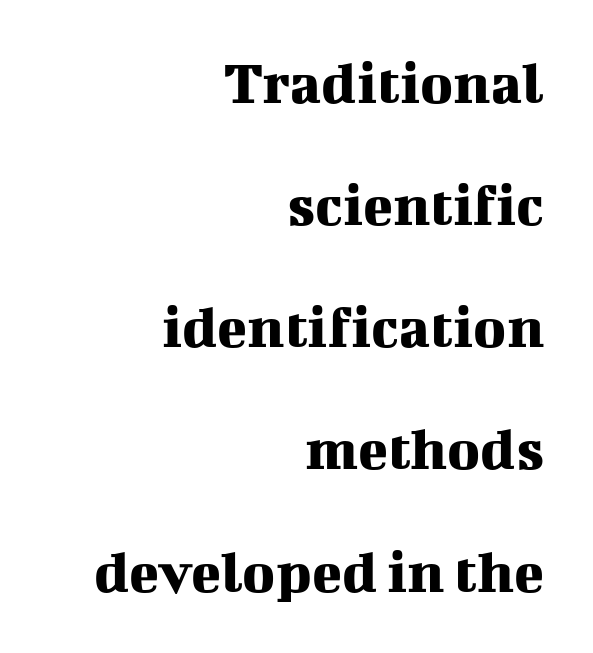
Q: Is the text italic (slanted)? A: No, it is upright.
Q: Is the typeface a serif or a sans-serif typeface? A: Serif.
Q: Is the text underlined? A: No.
Q: How is the paragraph aligned? A: Right-aligned.
Q: Is the spacing between letters normal or unusually wide? A: Normal.
Q: Is the spacing between lines tight, normal or loose? A: Loose.
Q: Width (condensed, normal, or wide)? A: Normal.
Q: Stroke contrast? A: Medium.
Q: x-height? A: Medium.
Q: Monospaced? A: No.
